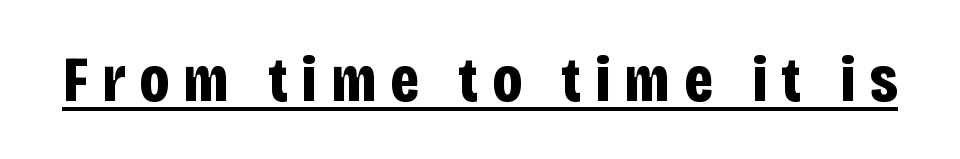
Q: Is the text bold? A: Yes.
Q: Is the text italic (slanted)? A: No, it is upright.
Q: Is the typeface a serif or a sans-serif typeface? A: Sans-serif.
Q: Is the text underlined? A: Yes.
Q: Is the spacing between letters normal or unusually wide? A: Unusually wide.
Q: Width (condensed, normal, or wide)? A: Condensed.
Q: Stroke contrast? A: Low.
Q: x-height? A: Large.
Q: Monospaced? A: No.
